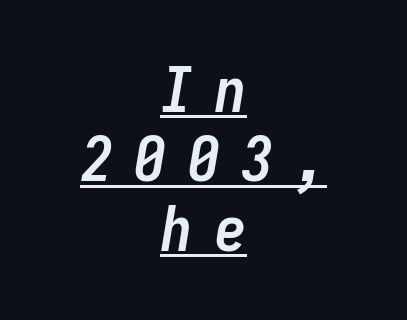
The image shows 63 px semibold, condensed type, italic (leaning right), monospaced; set centered, tight line spacing (1.1x), unusually wide letter spacing (+0.35 em), underlined; low stroke contrast and a medium x-height.
